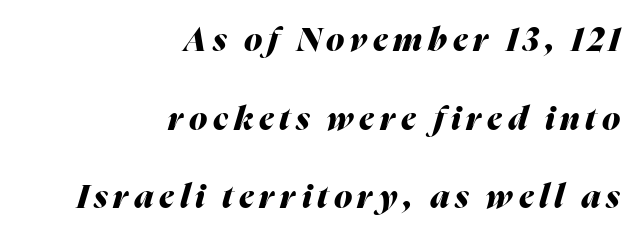
The image shows 33 px heavy type, italic (leaning right); set right-aligned, loose line spacing (2.38x), not underlined; medium stroke contrast and a medium x-height.
